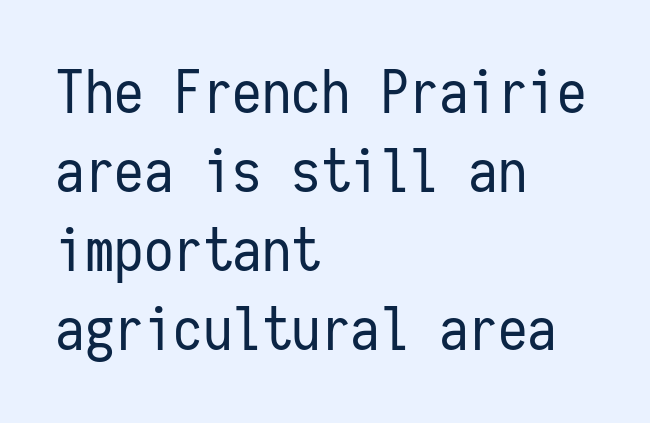
{"serif": "no", "italic": "no", "bold": "no", "weight": "regular", "width": "condensed", "stroke_contrast": "low", "x_height": "medium", "monospaced": "yes", "underline": "no", "align": "left", "line_spacing": "normal", "line_spacing_ratio": 1.34, "letter_spacing": "normal", "letter_spacing_em": 0.0, "glyph_px": 59}
